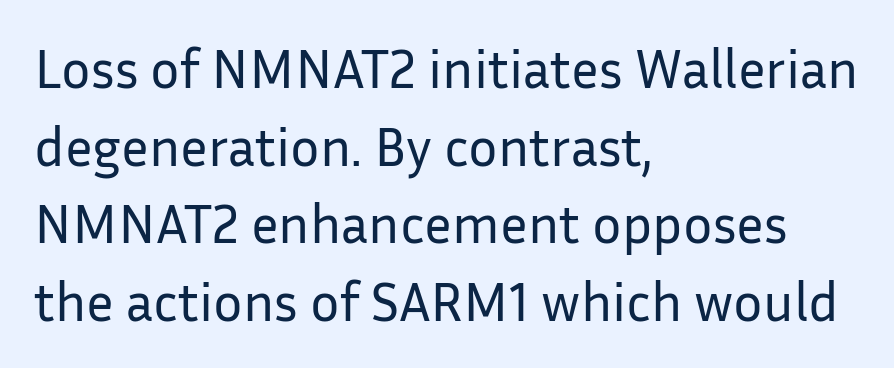
The strokes are not fattened; the text isn't bold. All the whitespace from short lines collects on the right. Each letter keeps its own natural width here, so spacing adapts to shape. Successive baselines arrive at the customary interval.
